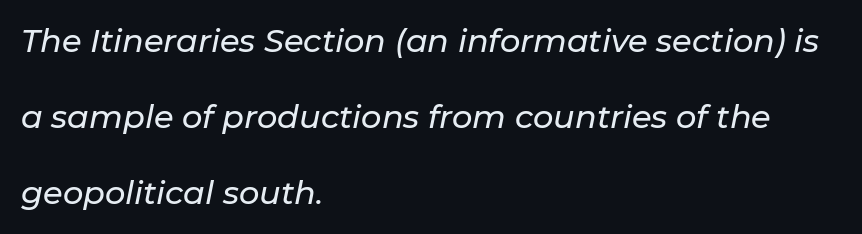
Q: Is the text italic (slanted)? A: Yes, it leans right by about 11 degrees.
Q: Is the text underlined? A: No.
Q: How is the paragraph aligned? A: Left-aligned.
Q: Is the spacing between letters normal or unusually wide? A: Normal.
Q: Is the spacing between lines tight, normal or loose? A: Loose.
Q: Width (condensed, normal, or wide)? A: Normal.
Q: Stroke contrast? A: Low.
Q: x-height? A: Medium.
Q: Monospaced? A: No.
